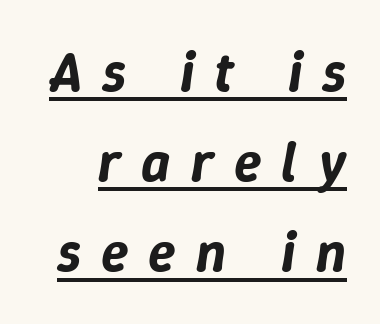
Do the characters align in a grid? No, the font is proportional. Whoever set this chose a conventional vertical rhythm. The lettering tilts uniformly, giving the passage an italic look. Display-style spreading of the glyphs; the letterfit is very open. Underlining? Definitely there.
